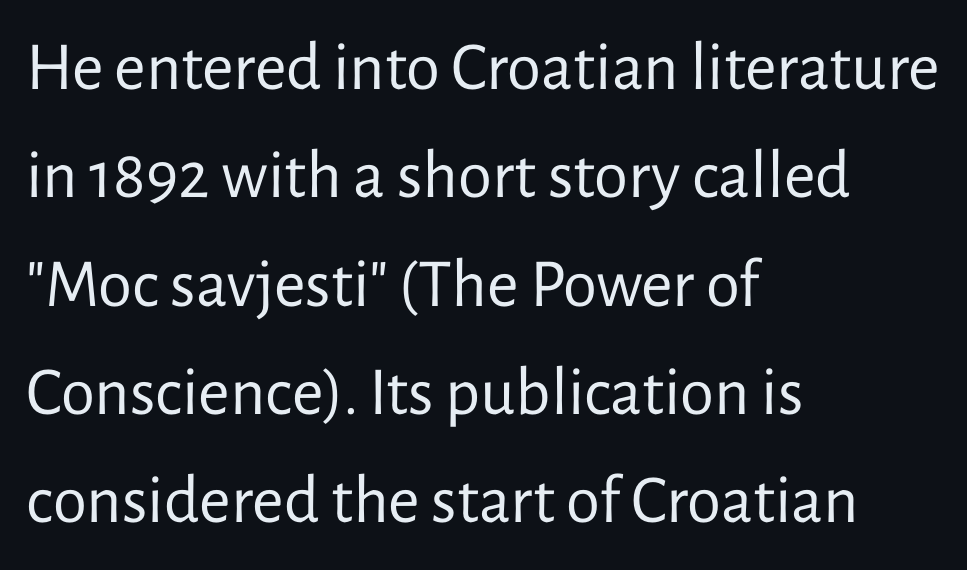
{"serif": "no", "italic": "no", "bold": "no", "weight": "regular", "width": "normal", "stroke_contrast": "low", "x_height": "medium", "monospaced": "no", "underline": "no", "align": "left", "line_spacing": "normal", "line_spacing_ratio": 1.57, "letter_spacing": "normal", "letter_spacing_em": 0.0, "glyph_px": 69}
